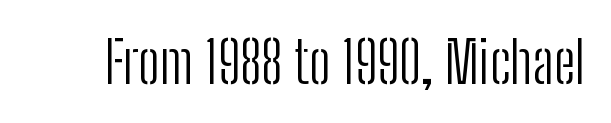
{"serif": "no", "italic": "no", "bold": "no", "weight": "light", "width": "condensed", "stroke_contrast": "low", "x_height": "medium", "monospaced": "no", "underline": "no", "letter_spacing": "normal", "letter_spacing_em": 0.0, "glyph_px": 58}
